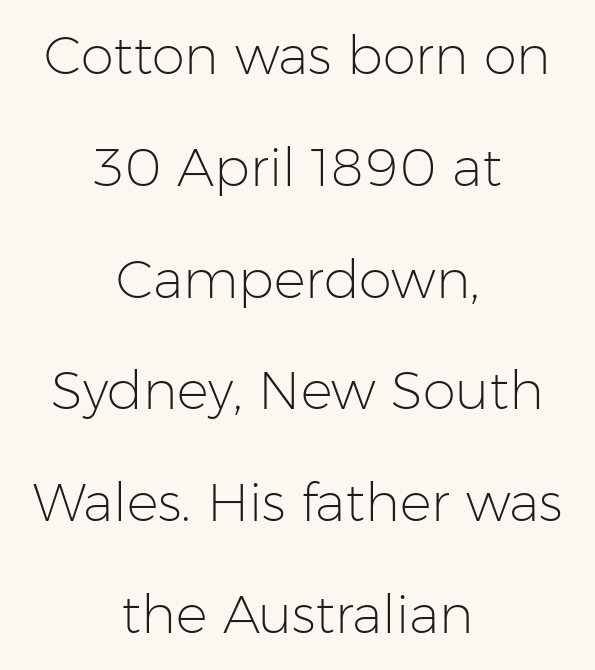
Q: Is the text bold? A: No.
Q: Is the text italic (slanted)? A: No, it is upright.
Q: Is the typeface a serif or a sans-serif typeface? A: Sans-serif.
Q: Is the text underlined? A: No.
Q: How is the paragraph aligned? A: Centered.
Q: Is the spacing between letters normal or unusually wide? A: Normal.
Q: Is the spacing between lines tight, normal or loose? A: Loose.
Q: Width (condensed, normal, or wide)? A: Normal.
Q: Stroke contrast? A: Low.
Q: x-height? A: Medium.
Q: Monospaced? A: No.
